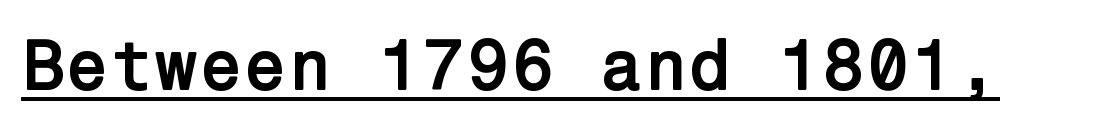
Nothing unusual about the tracking: characters are spaced as the font intends. Emphasis is given by a line drawn under the lettering. Nothing sits at the stroke ends, so this counts as sans-serif. Bold? Absolutely — the strokes are thick and heavy. If you drew a line through each stem, it would be perfectly vertical.
